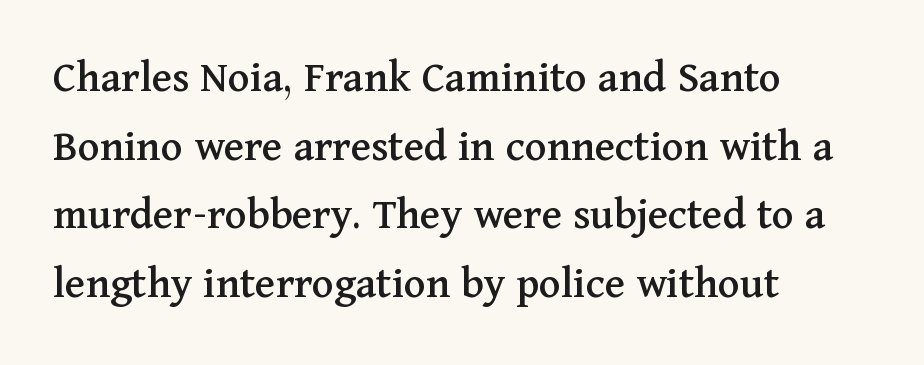
The image shows 46 px serif type, upright; set left-aligned, normal line spacing (1.49x), normal letter spacing, not underlined; medium stroke contrast and a medium x-height.
